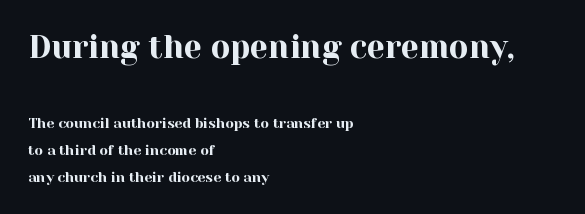
Typographically, this falls in the serif category. Has an underline been added? It has not. It's the straight-up-and-down kind of type. This rendering leaves character spacing at its baseline value.
